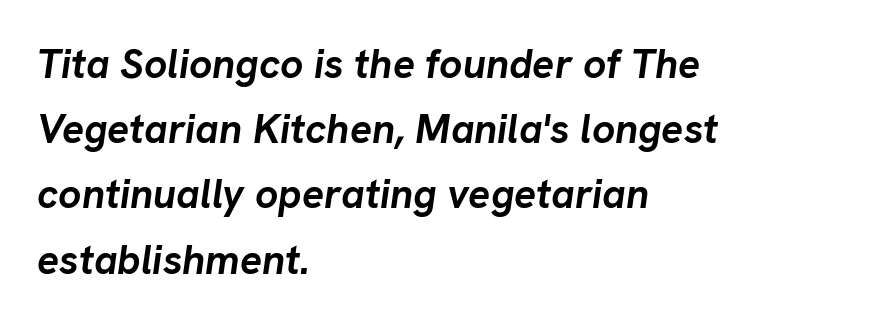
Leading matches the norm, producing a regular column. Underline: absent. Casual observation: everything's shoved over to the left. The face used here is proportionally spaced, like ordinary book or web type. The face used here has the dense, thick strokes of a bold.
